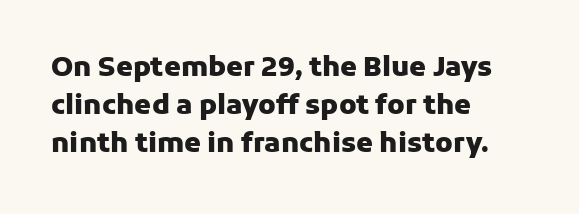
{"italic": "no", "bold": "yes", "underline": "no", "align": "left", "line_spacing": "normal", "line_spacing_ratio": 1.4, "letter_spacing": "normal", "letter_spacing_em": 0.0, "glyph_px": 27}
